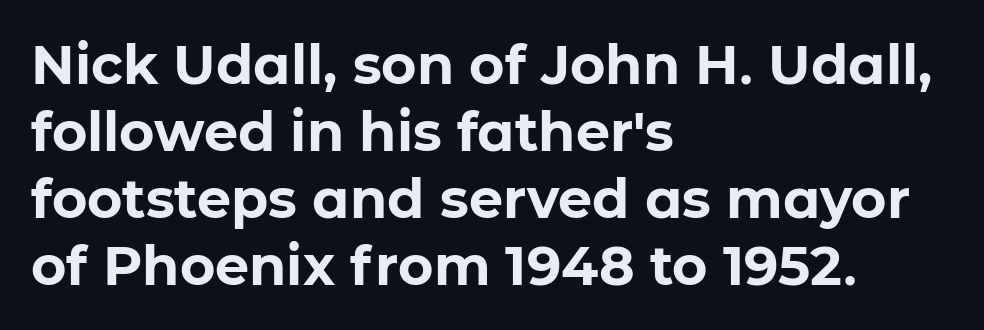
Is there any slant? The stems are plumb. A clean baseline with only descenders dipping below it. No feet cap the strokes, marking this as sans-serif type. A typesetter would call this proportional, since set widths differ per character. Words appear dense and cohesive because spacing is normal.
